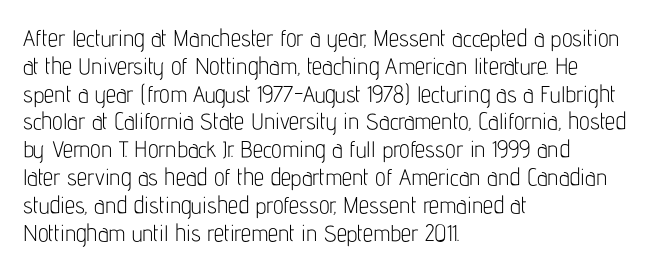
The image shows 23 px text type, upright; set left-aligned, line spacing 1.21x, normal letter spacing, not underlined.
